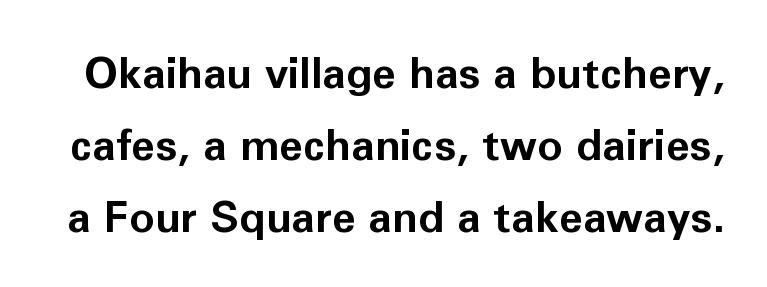
The image shows 43 px bold sans-serif type, upright; set normal line spacing (1.68x), normal letter spacing, not underlined; low stroke contrast and a medium x-height.
